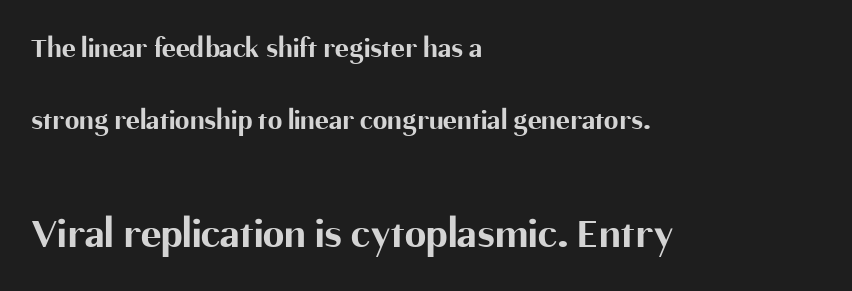
Q: Is the text bold? A: Yes.
Q: Is the text italic (slanted)? A: No, it is upright.
Q: Is the typeface a serif or a sans-serif typeface? A: Sans-serif.
Q: Is the text underlined? A: No.
Q: How is the paragraph aligned? A: Left-aligned.
Q: Is the spacing between letters normal or unusually wide? A: Normal.
Q: Is the spacing between lines tight, normal or loose? A: Loose.
Q: Which block of text is set in a larger size, the first (top) or the second (bottom)? A: The second (bottom) one.
Q: Width (condensed, normal, or wide)? A: Normal.
Q: Stroke contrast? A: Medium.
Q: x-height? A: Medium.
Q: Monospaced? A: No.
